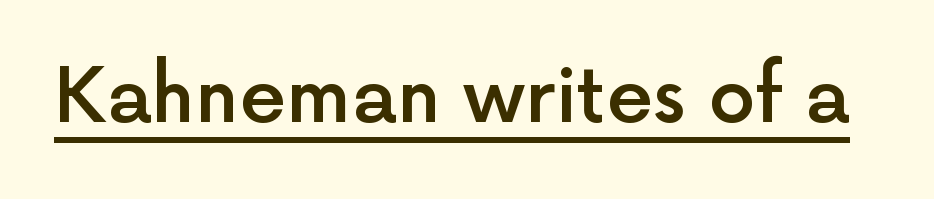
There is no visible air inserted between adjacent glyphs. Looks like regular typesetting: each glyph gets only the width it needs. Is this a sans? Yes — the strokes have no serifs. Upright lettering throughout. Slightly chunky letters — semibold, I'd say, not full bold. Underlining? Definitely there.
